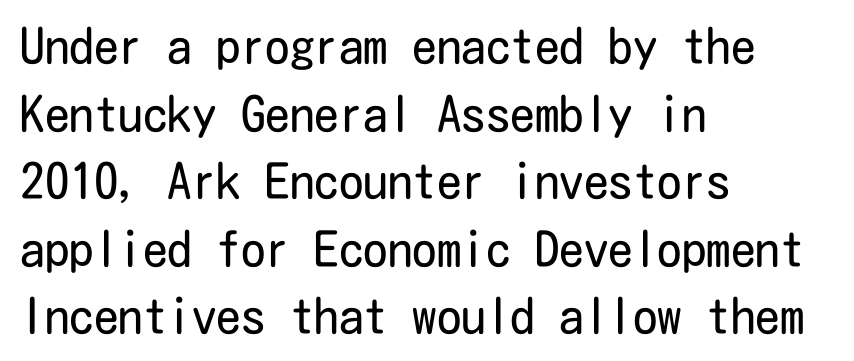
Q: Is the text bold? A: No.
Q: Is the text italic (slanted)? A: No, it is upright.
Q: Is the typeface a serif or a sans-serif typeface? A: Sans-serif.
Q: Is the text underlined? A: No.
Q: How is the paragraph aligned? A: Left-aligned.
Q: Is the spacing between letters normal or unusually wide? A: Normal.
Q: Is the spacing between lines tight, normal or loose? A: Normal.
Q: Width (condensed, normal, or wide)? A: Condensed.
Q: Stroke contrast? A: Low.
Q: x-height? A: Medium.
